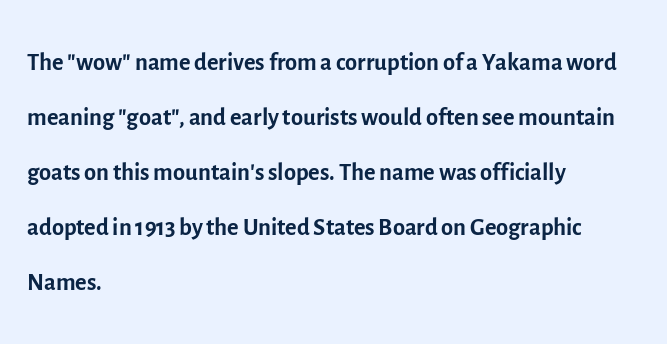
{"serif": "no", "italic": "no", "bold": "no", "weight": "regular", "width": "normal", "x_height": "medium", "monospaced": "no", "underline": "no", "align": "left", "line_spacing": "normal", "line_spacing_ratio": 1.57, "letter_spacing": "normal", "letter_spacing_em": 0.0, "glyph_px": 35}
